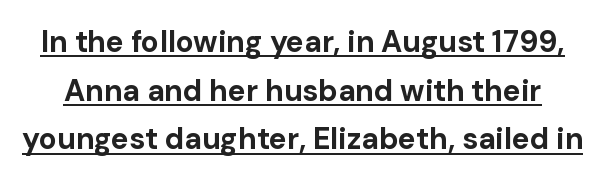
Notice how descenders clear the ascenders below comfortably — that's standard leading. A continuous stroke trails under the words, as in a hyperlink. The type sits square on the baseline with zero lean. Note the varied advance widths — an 'i' is clearly narrower than an 'm'. No feet cap the strokes, marking this as sans-serif type. Emphasis by weight is at full strength: bold.
